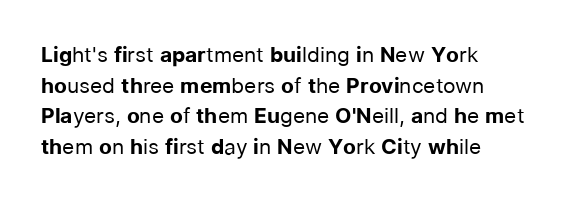
Q: Is the text bold? A: No.
Q: Is the text italic (slanted)? A: No, it is upright.
Q: Is the text underlined? A: No.
Q: How is the paragraph aligned? A: Left-aligned.
Q: Is the spacing between letters normal or unusually wide? A: Normal.
Q: Is the spacing between lines tight, normal or loose? A: Normal.
